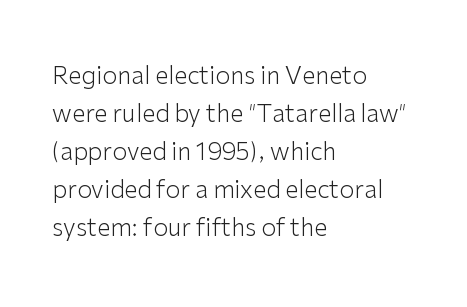
Q: Is the text bold? A: No.
Q: Is the text italic (slanted)? A: No, it is upright.
Q: Is the text underlined? A: No.
Q: How is the paragraph aligned? A: Left-aligned.
Q: Is the spacing between letters normal or unusually wide? A: Normal.
Q: Is the spacing between lines tight, normal or loose? A: Normal.
